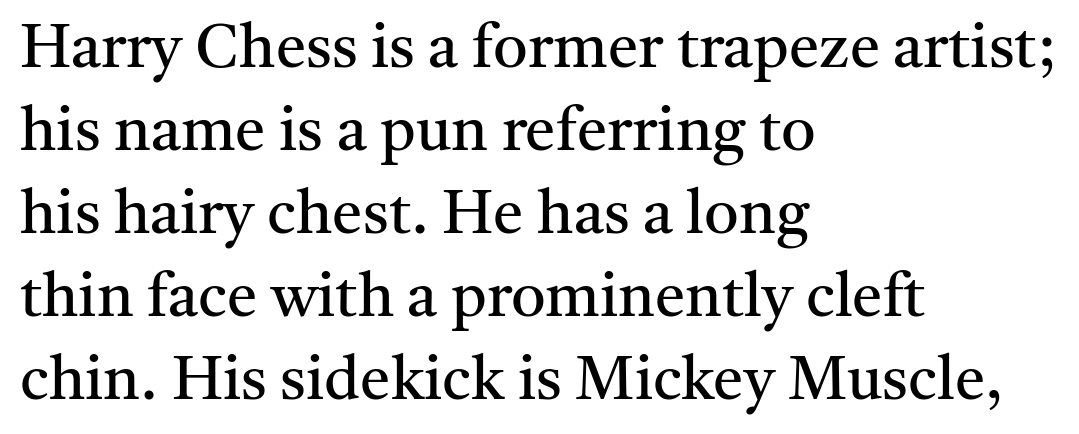
A normal amount of white space separates one row of letters from the next. Nothing unusual about the tracking: characters are spaced as the font intends. Think of a printed novel: that variable character pitch is what you see here. Designer's note — italics off, roman on. One-word summary of the alignment: left.
